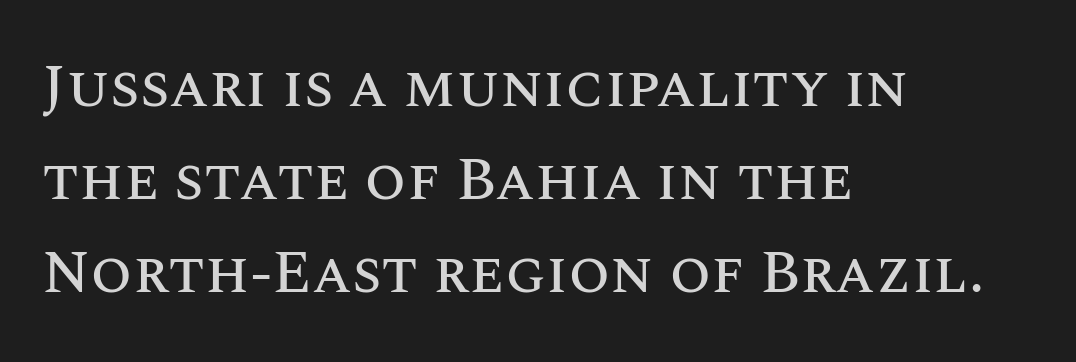
{"italic": "no", "width": "normal", "stroke_contrast": "medium", "x_height": "large", "monospaced": "no", "underline": "no", "align": "left", "line_spacing": "normal", "line_spacing_ratio": 1.55, "letter_spacing": "normal", "letter_spacing_em": 0.0, "glyph_px": 60}
